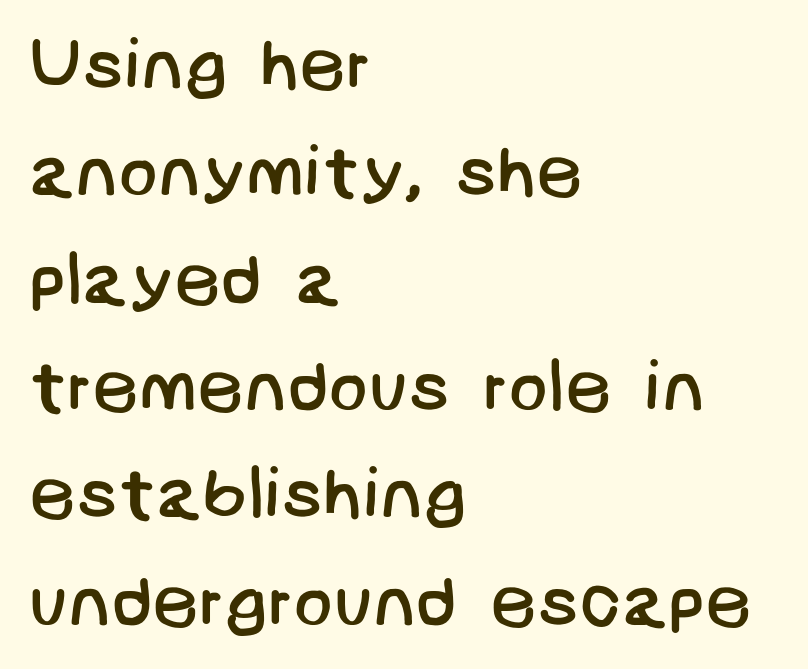
Reading down the column, the eye jumps a familiar distance to each next line. Ink coverage per letter is moderate at most. Compared with a centered layout, this one pins lines to the left instead. Each row of text sits above clean, open space. Spacing between characters is what you'd get straight out of the box.
